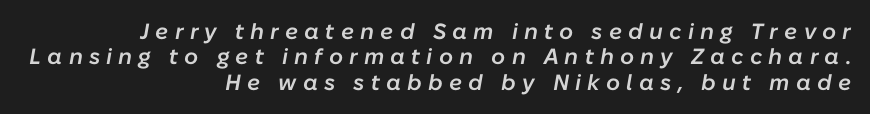
The image shows 22 px text type, italic (leaning right); set right-aligned, tight line spacing (1.15x), unusually wide letter spacing (+0.28 em), not underlined.
